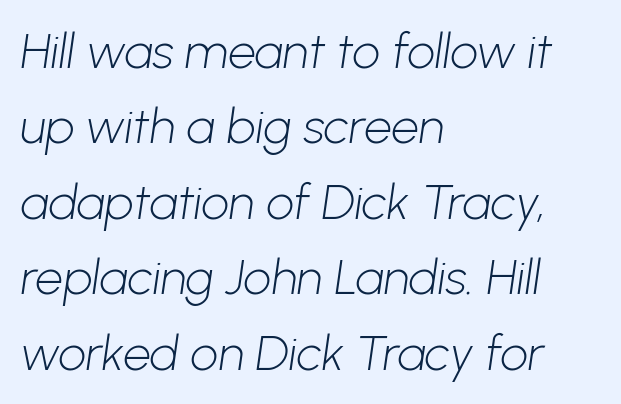
Q: Is the text bold? A: No.
Q: Is the typeface a serif or a sans-serif typeface? A: Sans-serif.
Q: Is the text underlined? A: No.
Q: How is the paragraph aligned? A: Left-aligned.
Q: Is the spacing between letters normal or unusually wide? A: Normal.
Q: Is the spacing between lines tight, normal or loose? A: Normal.
Q: Width (condensed, normal, or wide)? A: Normal.
Q: Stroke contrast? A: Low.
Q: x-height? A: Medium.
Q: Monospaced? A: No.
